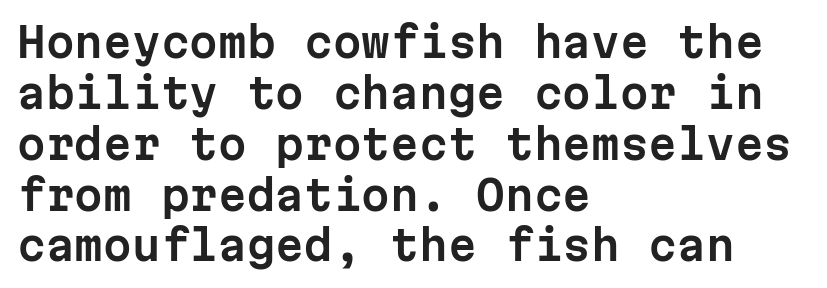
{"serif": "no", "italic": "no", "width": "normal", "stroke_contrast": "low", "x_height": "medium", "monospaced": "yes", "underline": "no", "align": "left", "line_spacing_ratio": 1.24, "letter_spacing": "normal", "letter_spacing_em": 0.0, "glyph_px": 41}
